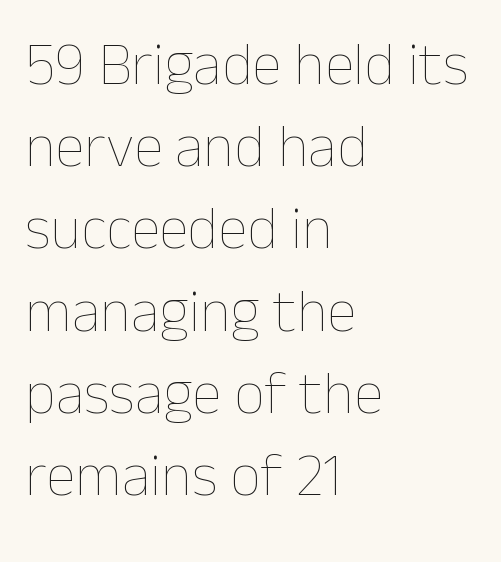
The image shows 60 px thin type, upright; set left-aligned, normal line spacing (1.37x), normal letter spacing, not underlined; low stroke contrast and a medium x-height.
